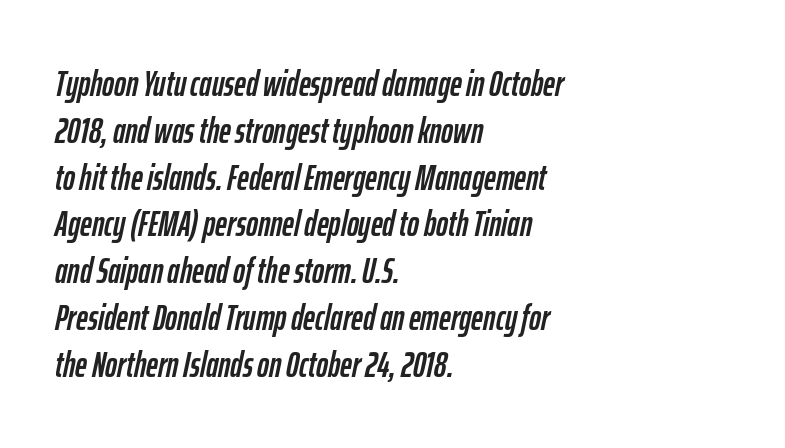
Q: Is the text italic (slanted)? A: Yes, it leans right by about 12 degrees.
Q: Is the text underlined? A: No.
Q: How is the paragraph aligned? A: Left-aligned.
Q: Is the spacing between letters normal or unusually wide? A: Normal.
Q: Is the spacing between lines tight, normal or loose? A: Normal.
Q: Width (condensed, normal, or wide)? A: Condensed.
Q: Stroke contrast? A: Low.
Q: x-height? A: Medium.
Q: Monospaced? A: No.
